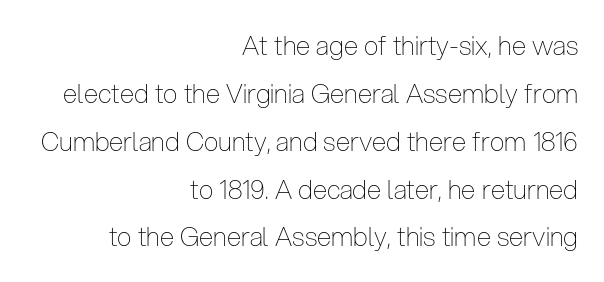
{"italic": "no", "bold": "no", "underline": "no", "align": "right", "line_spacing_ratio": 1.84, "letter_spacing": "normal", "letter_spacing_em": 0.0, "glyph_px": 26}
